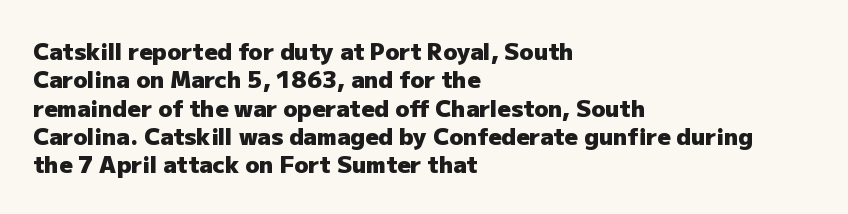
Q: Is the text bold? A: Yes.
Q: Is the text italic (slanted)? A: No, it is upright.
Q: Is the text underlined? A: No.
Q: How is the paragraph aligned? A: Left-aligned.
Q: Is the spacing between letters normal or unusually wide? A: Normal.
